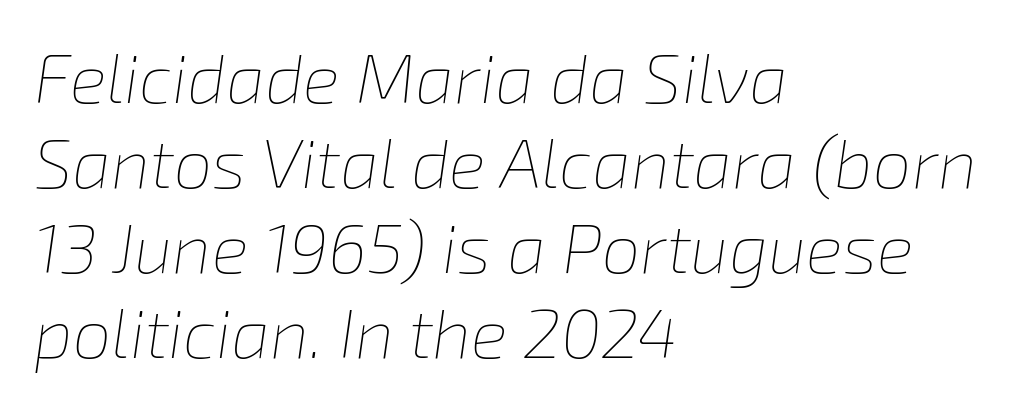
{"italic": "yes", "lean": "right", "slant_degrees": 8, "bold": "no", "weight": "thin", "width": "normal", "stroke_contrast": "low", "x_height": "medium", "monospaced": "no", "underline": "no", "align": "left", "line_spacing_ratio": 1.23, "letter_spacing": "normal", "letter_spacing_em": 0.0, "glyph_px": 69}
